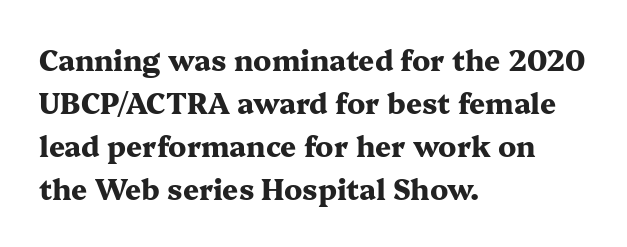
Q: Is the text bold? A: Yes.
Q: Is the text italic (slanted)? A: No, it is upright.
Q: Is the typeface a serif or a sans-serif typeface? A: Serif.
Q: Is the text underlined? A: No.
Q: How is the paragraph aligned? A: Left-aligned.
Q: Is the spacing between letters normal or unusually wide? A: Normal.
Q: Is the spacing between lines tight, normal or loose? A: Normal.
Q: Width (condensed, normal, or wide)? A: Wide.
Q: Stroke contrast? A: Medium.
Q: x-height? A: Medium.
Q: Monospaced? A: No.
